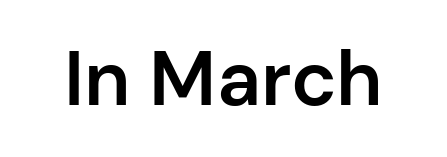
The image shows 77 px semibold sans-serif type, upright; set normal letter spacing, not underlined; low stroke contrast and a medium x-height.
